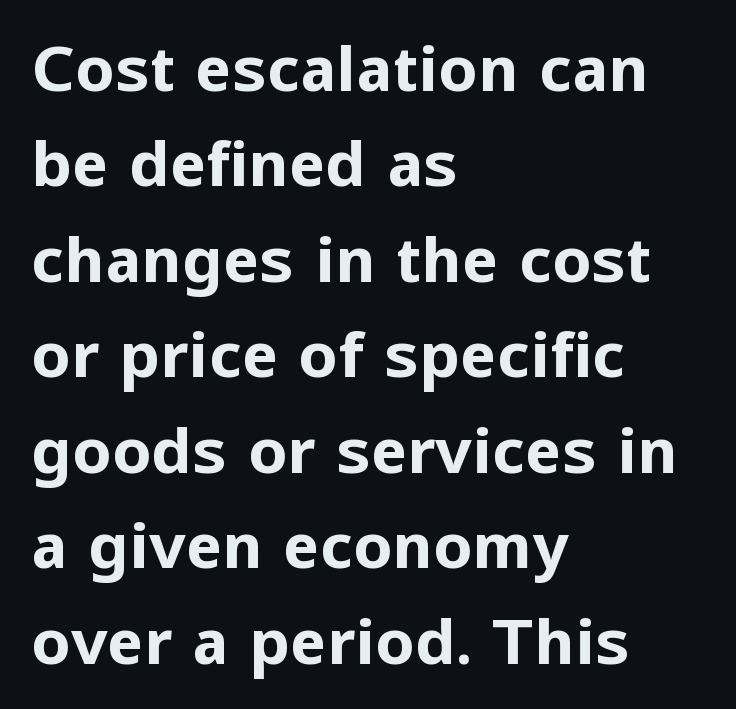
The image shows 62 px bold sans-serif type, upright; set left-aligned, normal line spacing (1.54x), normal letter spacing, not underlined; low stroke contrast and a medium x-height.
